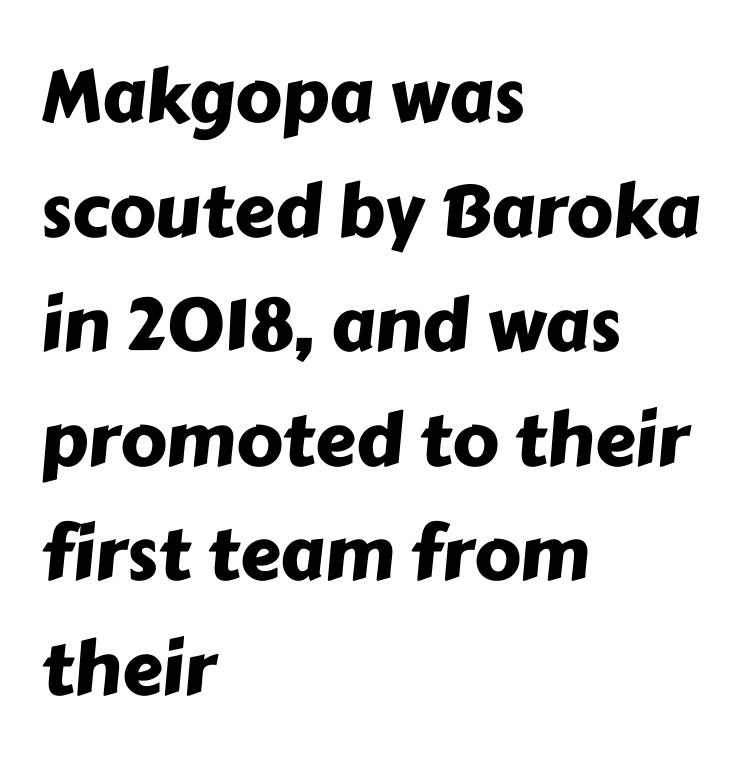
The image shows 73 px sans-serif type; set left-aligned, normal line spacing (1.57x), normal letter spacing, not underlined; low stroke contrast and a medium x-height.
